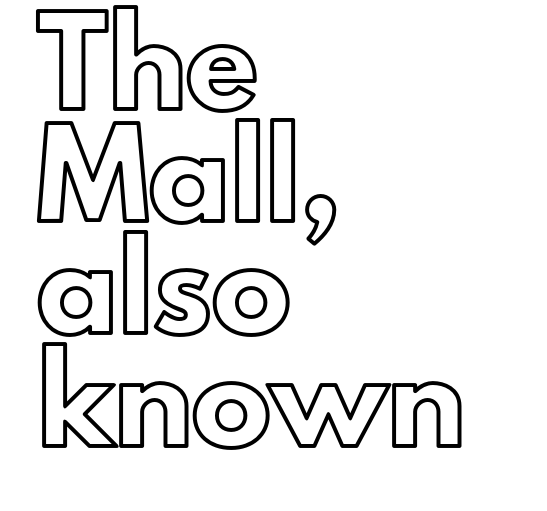
{"italic": "no", "width": "normal", "x_height": "small", "monospaced": "no", "underline": "no", "align": "left", "line_spacing": "normal", "line_spacing_ratio": 1.42, "letter_spacing": "normal", "letter_spacing_em": 0.0, "glyph_px": 79}
